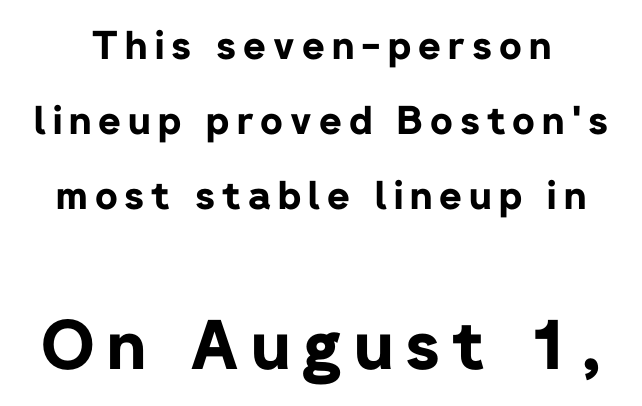
The image shows 68 px bold sans-serif type, upright; set loose line spacing (1.92x), not underlined; the second (bottom) block is 1.74x larger; low stroke contrast and a medium x-height.
